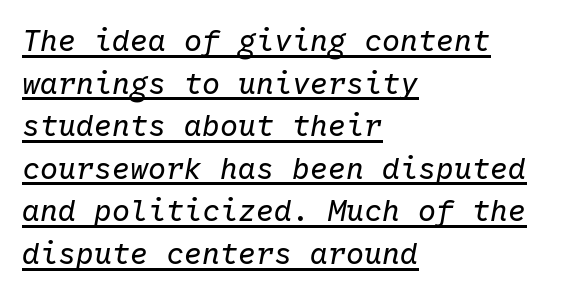
Q: Is the text bold? A: No.
Q: Is the text italic (slanted)? A: Yes, it leans right by about 10 degrees.
Q: Is the text underlined? A: Yes.
Q: How is the paragraph aligned? A: Left-aligned.
Q: Is the spacing between letters normal or unusually wide? A: Normal.
Q: Is the spacing between lines tight, normal or loose? A: Normal.
Q: Width (condensed, normal, or wide)? A: Normal.
Q: Stroke contrast? A: Low.
Q: x-height? A: Medium.
Q: Monospaced? A: Yes.
